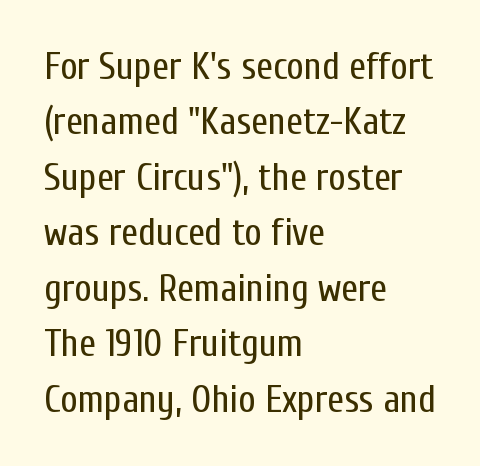
The image shows 38 px regular-weight, condensed sans-serif type, upright; set left-aligned, normal line spacing (1.46x), normal letter spacing, not underlined; low stroke contrast and a medium x-height.
